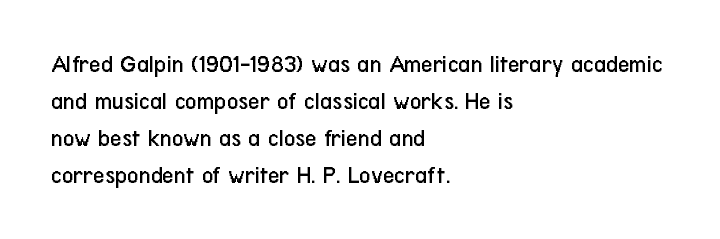
The image shows 25 px text type, upright; set left-aligned, normal line spacing (1.48x), normal letter spacing, not underlined.
